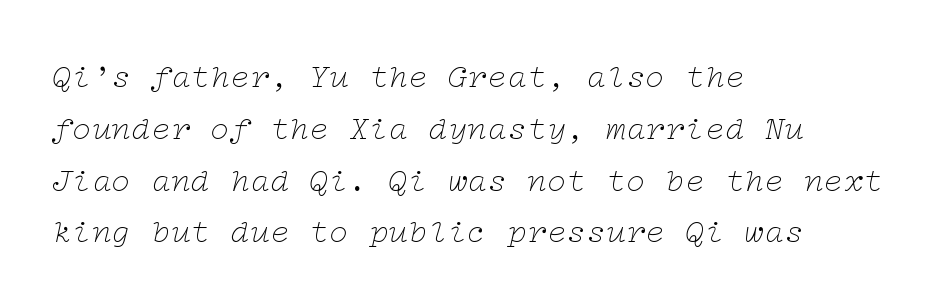
Q: Is the text bold? A: No.
Q: Is the text italic (slanted)? A: Yes, it leans right by about 12 degrees.
Q: Is the typeface a serif or a sans-serif typeface? A: Serif.
Q: Is the text underlined? A: No.
Q: How is the paragraph aligned? A: Left-aligned.
Q: Is the spacing between letters normal or unusually wide? A: Normal.
Q: Is the spacing between lines tight, normal or loose? A: Normal.
Q: Width (condensed, normal, or wide)? A: Wide.
Q: Stroke contrast? A: Low.
Q: x-height? A: Medium.
